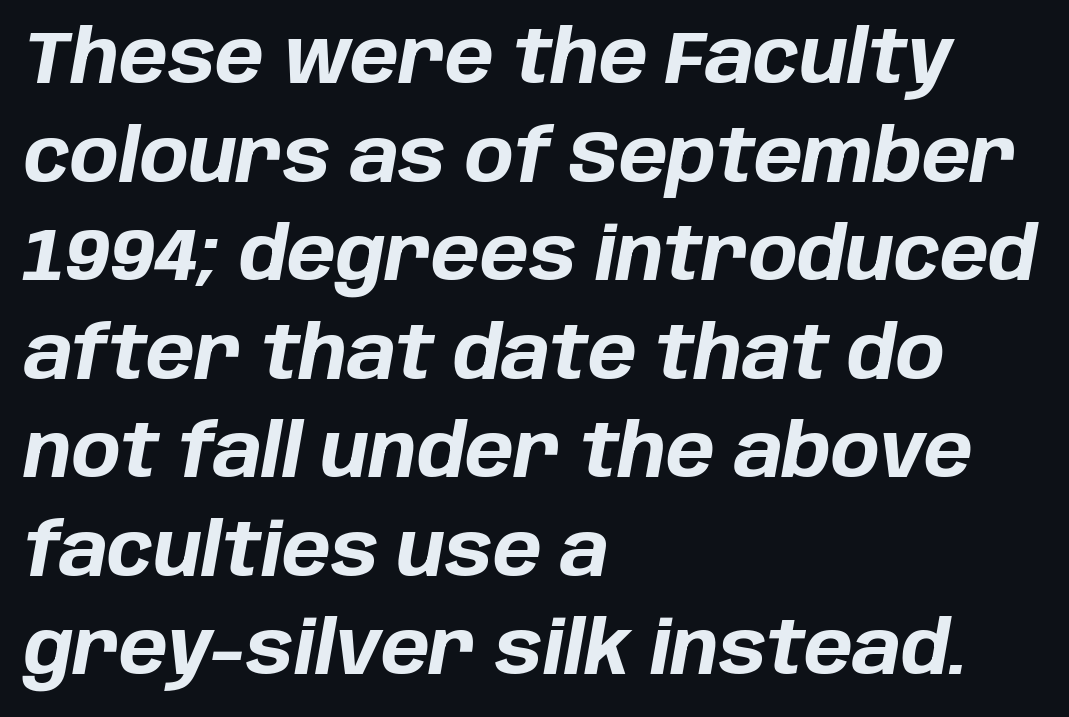
What stands out about the letter spacing? Nothing — it is the standard amount. These lines are rendered in a variable-pitch font. Successive baselines arrive at the customary interval. Stroke thickness is high; the sample reads as a true bold. The rendering anchors every line to the left-hand side. Honestly, there is no underline to notice here at all.
